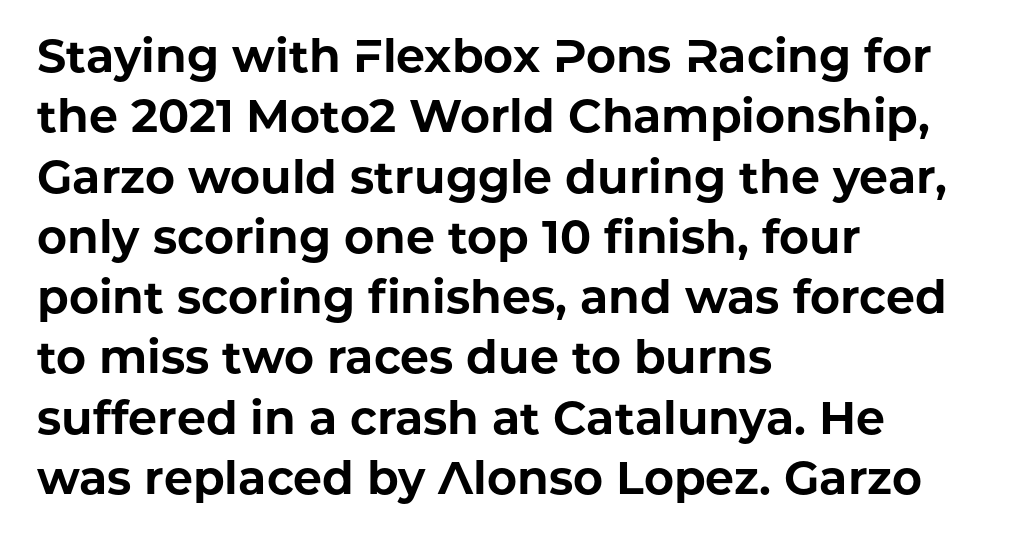
Q: Is the text bold? A: Yes.
Q: Is the text italic (slanted)? A: No, it is upright.
Q: Is the typeface a serif or a sans-serif typeface? A: Sans-serif.
Q: Is the text underlined? A: No.
Q: How is the paragraph aligned? A: Left-aligned.
Q: Is the spacing between letters normal or unusually wide? A: Normal.
Q: Is the spacing between lines tight, normal or loose? A: Normal.
Q: Width (condensed, normal, or wide)? A: Normal.
Q: Stroke contrast? A: Low.
Q: x-height? A: Medium.
Q: Monospaced? A: No.
